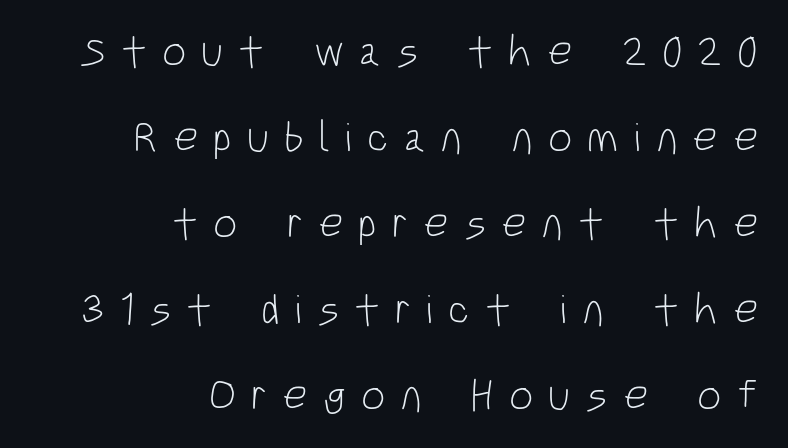
Nobody drew a line under any word here. Note the varied advance widths — an 'i' is clearly narrower than an 'm'. Examine the stroke ends and you'll find no serifs. Posture: straight, roman, zero tilt.
